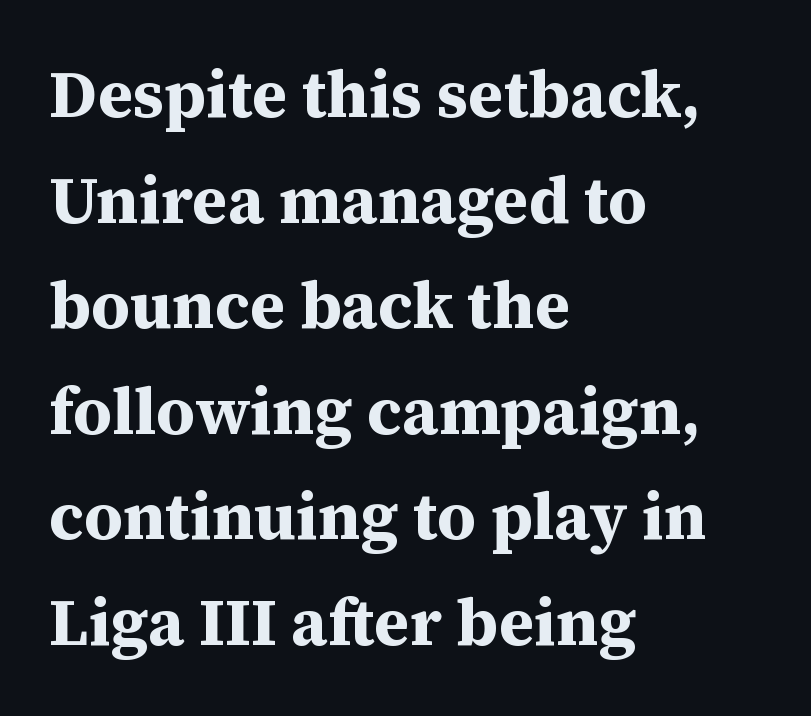
{"serif": "yes", "italic": "no", "bold": "yes", "weight": "bold", "width": "normal", "stroke_contrast": "medium", "x_height": "medium", "monospaced": "no", "underline": "no", "align": "left", "line_spacing": "normal", "line_spacing_ratio": 1.6, "letter_spacing": "normal", "letter_spacing_em": 0.0, "glyph_px": 66}
